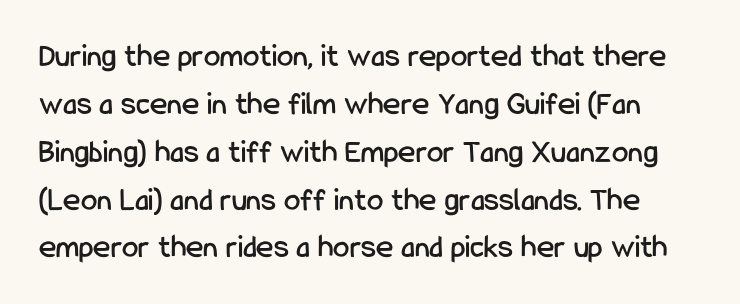
The image shows 33 px condensed sans-serif type, upright; set normal line spacing (1.45x), normal letter spacing, not underlined; low stroke contrast and a medium x-height.
